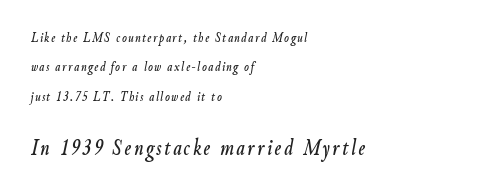
Q: Is the text italic (slanted)? A: Yes, it leans right by about 9 degrees.
Q: Is the text underlined? A: No.
Q: How is the paragraph aligned? A: Left-aligned.
Q: Is the spacing between lines tight, normal or loose? A: Loose.
Q: Which block of text is set in a larger size, the first (top) or the second (bottom)? A: The second (bottom) one.
